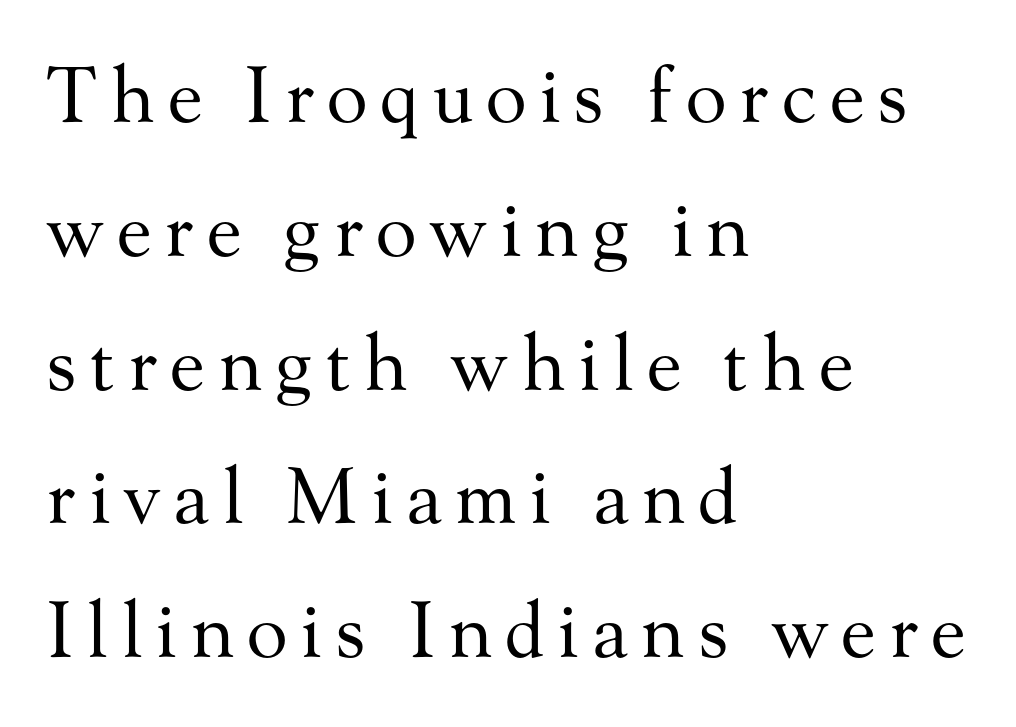
The image shows 76 px regular-weight serif type, upright; set left-aligned, line spacing 1.76x, not underlined; medium stroke contrast and a small x-height.
